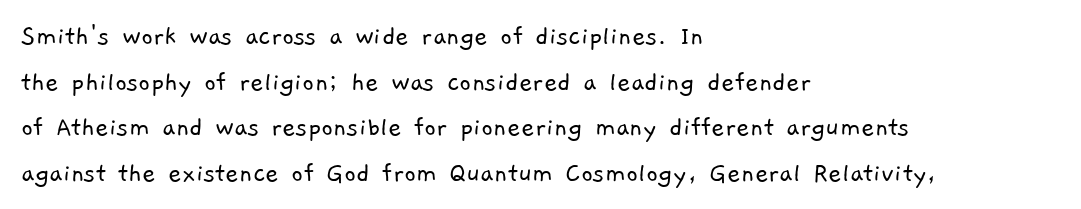
{"serif": "no", "bold": "no", "weight": "light", "width": "normal", "stroke_contrast": "low", "x_height": "medium", "monospaced": "no", "underline": "no", "align": "left", "line_spacing": "normal", "line_spacing_ratio": 1.57, "letter_spacing": "normal", "letter_spacing_em": 0.0, "glyph_px": 29}
